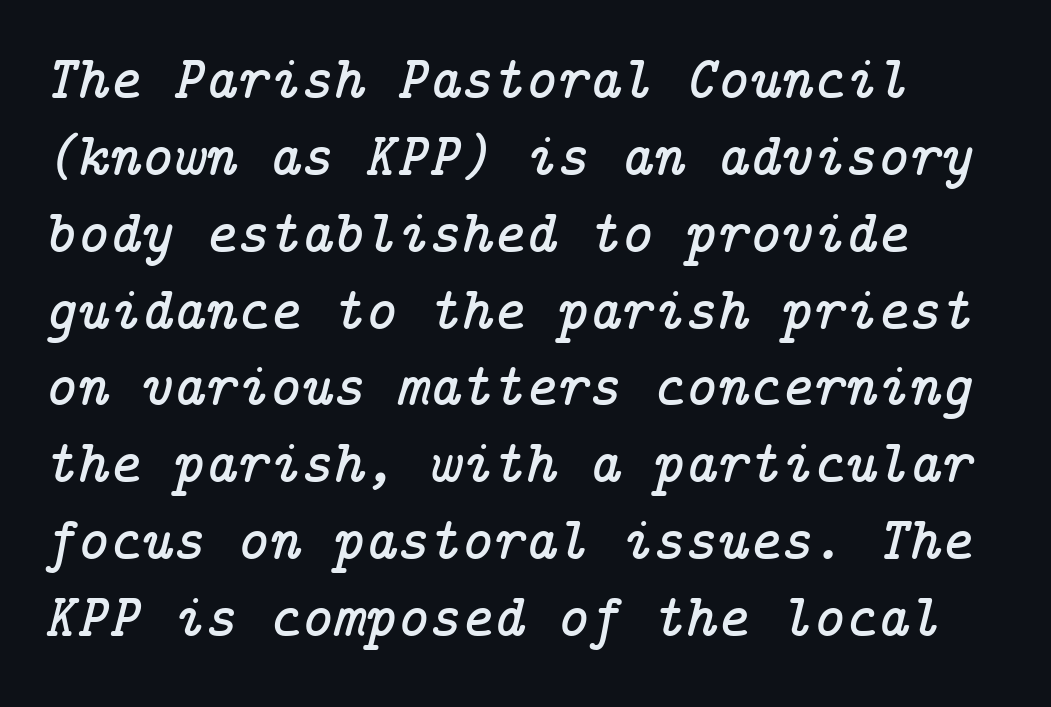
The rendering applies a slant to the glyphs. Only glyphs here, with clear space below each row. All the whitespace from short lines collects on the right. Words appear dense and cohesive because spacing is normal.
